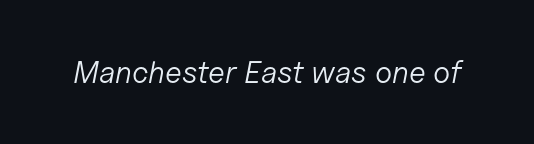
The weight tops out at a normal text grade. Think of a printed novel: that variable character pitch is what you see here. A typesetter would call this zero additional tracking. Words float on clear page, feet unadorned. The passage shown leans; its letterforms are oblique.
